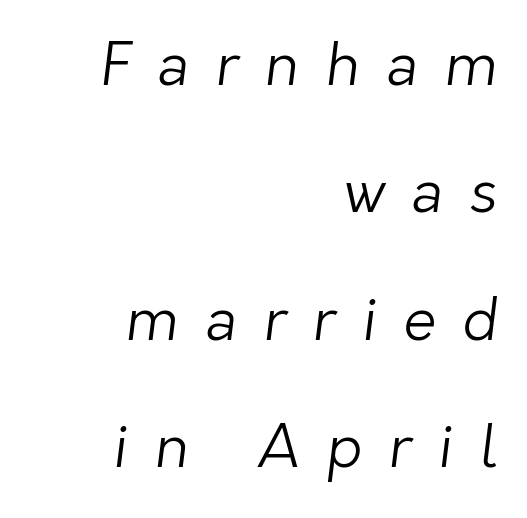
Q: Is the text bold? A: No.
Q: Is the typeface a serif or a sans-serif typeface? A: Sans-serif.
Q: Is the text underlined? A: No.
Q: How is the paragraph aligned? A: Right-aligned.
Q: Is the spacing between letters normal or unusually wide? A: Unusually wide.
Q: Is the spacing between lines tight, normal or loose? A: Loose.
Q: Width (condensed, normal, or wide)? A: Normal.
Q: Stroke contrast? A: Low.
Q: x-height? A: Medium.
Q: Monospaced? A: No.
